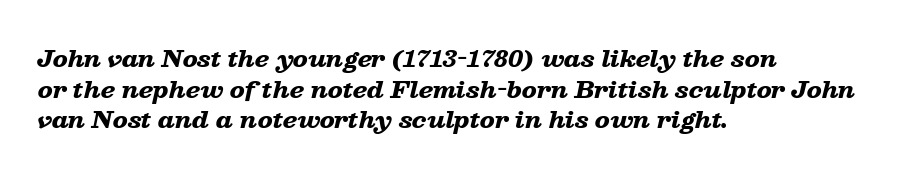
{"italic": "yes", "lean": "right", "slant_degrees": 13, "bold": "yes", "underline": "no", "align": "left", "line_spacing": "normal", "line_spacing_ratio": 1.33, "letter_spacing": "normal", "letter_spacing_em": 0.0, "glyph_px": 23}
